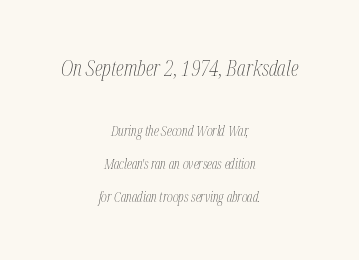
The image shows 22 px text type, italic (leaning right); set centered, loose line spacing (2.35x), normal letter spacing, not underlined; the first (top) block is 1.57x larger.
